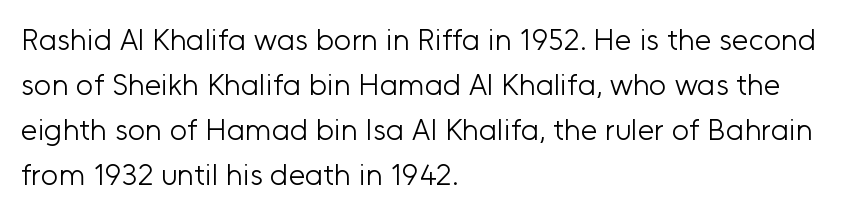
Q: Is the text bold? A: No.
Q: Is the text italic (slanted)? A: No, it is upright.
Q: Is the typeface a serif or a sans-serif typeface? A: Sans-serif.
Q: Is the text underlined? A: No.
Q: How is the paragraph aligned? A: Left-aligned.
Q: Is the spacing between letters normal or unusually wide? A: Normal.
Q: Is the spacing between lines tight, normal or loose? A: Normal.
Q: Width (condensed, normal, or wide)? A: Normal.
Q: Stroke contrast? A: Low.
Q: x-height? A: Medium.
Q: Monospaced? A: No.
